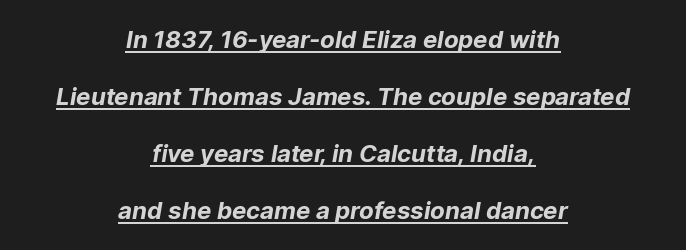
{"bold": "yes", "underline": "yes", "align": "center", "line_spacing": "loose", "line_spacing_ratio": 2.38, "letter_spacing": "normal", "letter_spacing_em": 0.0, "glyph_px": 24}
